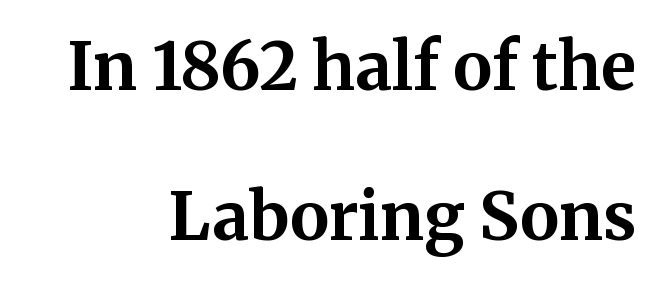
The image shows 66 px bold serif type, upright; set right-aligned, loose line spacing (2.28x), normal letter spacing, not underlined; medium stroke contrast and a medium x-height.
